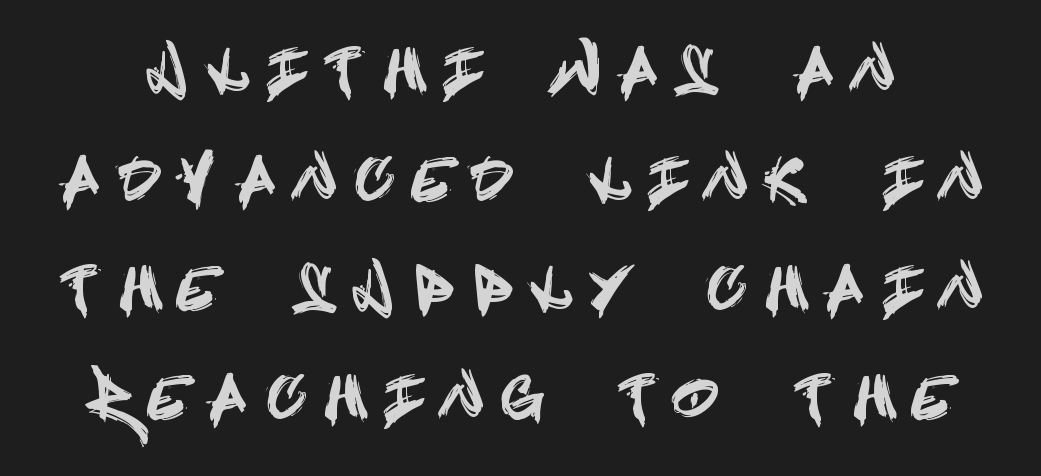
The image shows 57 px condensed sans-serif type; set loose line spacing (1.91x), unusually wide letter spacing (+0.47 em), not underlined; a large x-height.
